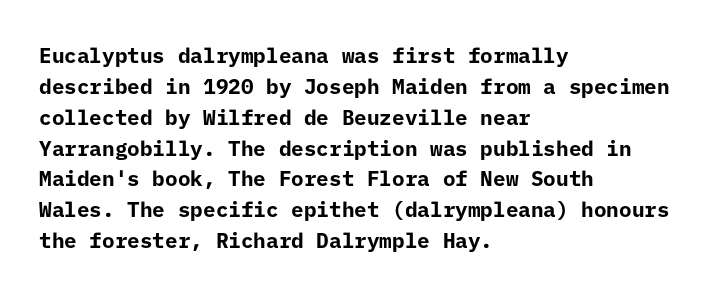
{"italic": "no", "bold": "yes", "underline": "no", "align": "left", "line_spacing": "normal", "line_spacing_ratio": 1.47, "letter_spacing": "normal", "letter_spacing_em": 0.0, "glyph_px": 21}
